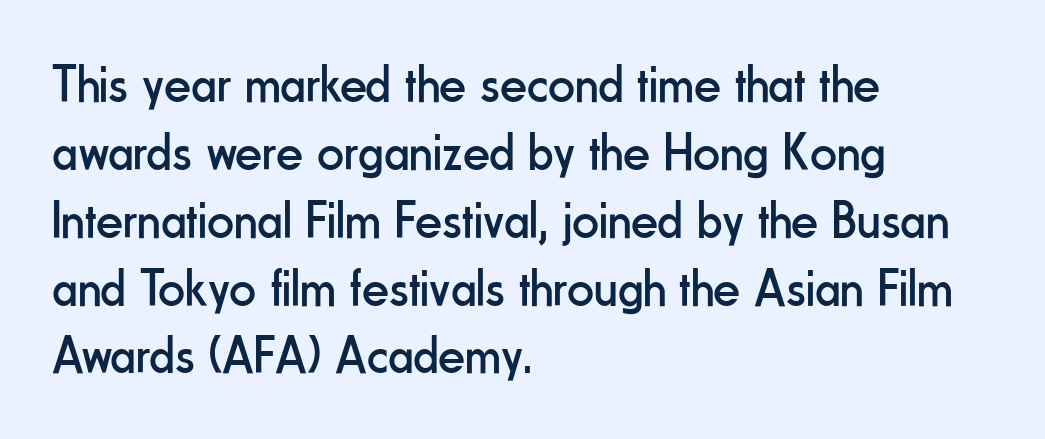
Q: Is the text bold? A: No.
Q: Is the text italic (slanted)? A: No, it is upright.
Q: Is the typeface a serif or a sans-serif typeface? A: Sans-serif.
Q: Is the text underlined? A: No.
Q: How is the paragraph aligned? A: Left-aligned.
Q: Is the spacing between letters normal or unusually wide? A: Normal.
Q: Is the spacing between lines tight, normal or loose? A: Normal.
Q: Width (condensed, normal, or wide)? A: Condensed.
Q: Stroke contrast? A: Low.
Q: x-height? A: Small.
Q: Monospaced? A: No.
